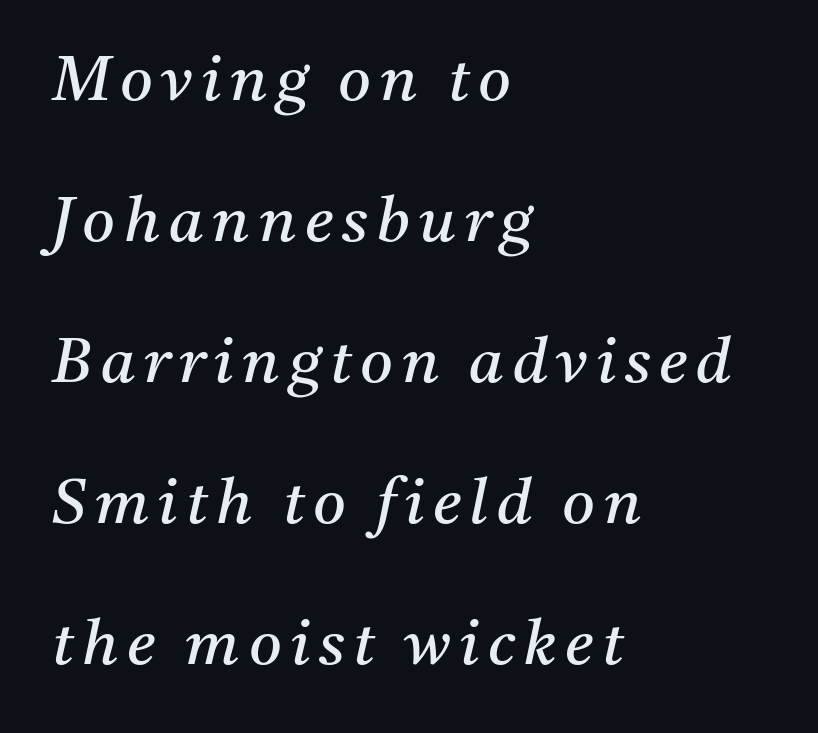
Q: Is the text bold? A: No.
Q: Is the text italic (slanted)? A: Yes, it leans right by about 11 degrees.
Q: Is the typeface a serif or a sans-serif typeface? A: Serif.
Q: Is the text underlined? A: No.
Q: How is the paragraph aligned? A: Left-aligned.
Q: Is the spacing between lines tight, normal or loose? A: Loose.
Q: Width (condensed, normal, or wide)? A: Normal.
Q: Stroke contrast? A: Medium.
Q: x-height? A: Medium.
Q: Monospaced? A: No.
